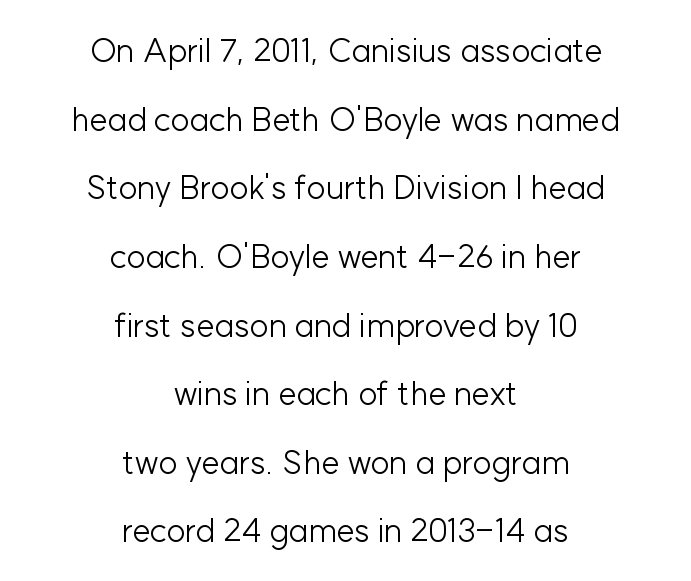
{"serif": "no", "italic": "no", "bold": "no", "weight": "light", "width": "normal", "stroke_contrast": "low", "x_height": "medium", "monospaced": "no", "underline": "no", "align": "center", "line_spacing": "loose", "line_spacing_ratio": 2.08, "letter_spacing": "normal", "letter_spacing_em": 0.0, "glyph_px": 33}
